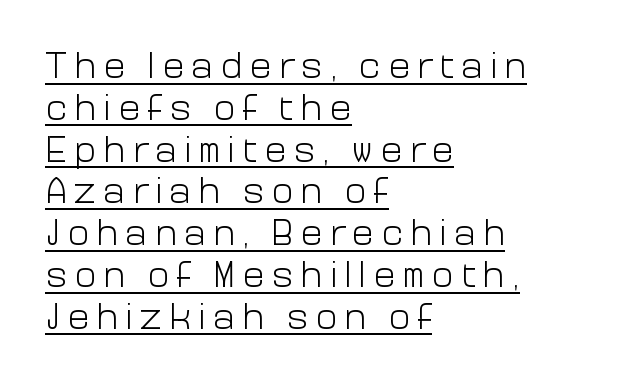
{"serif": "no", "italic": "no", "bold": "no", "weight": "light", "width": "normal", "stroke_contrast": "low", "x_height": "medium", "monospaced": "no", "underline": "yes", "align": "left", "line_spacing": "tight", "line_spacing_ratio": 1.13, "glyph_px": 37}
